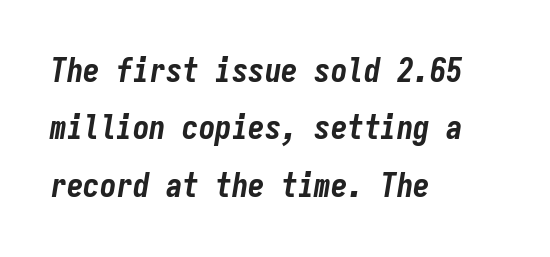
Do the characters align in a grid? Yes, the font is monospaced. The rag falls on the right side of this text block. Plain, unruled lines of type. Tall strokes in this sample are angled rather than plumb. Students, this is bold: see how much ink each stroke carries.
